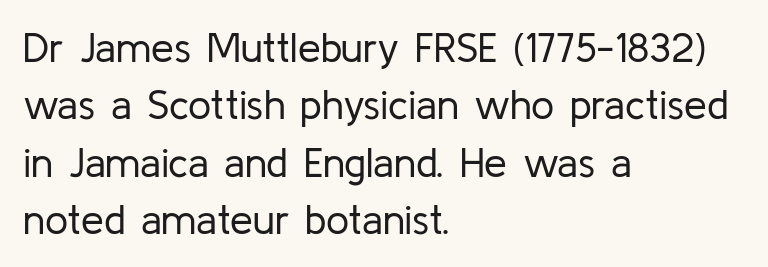
The image shows 41 px regular-weight sans-serif type, upright; set left-aligned, normal line spacing (1.4x), normal letter spacing, not underlined; low stroke contrast and a medium x-height.
